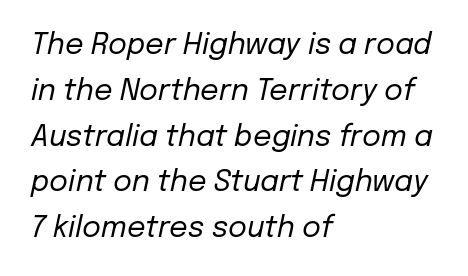
The image shows 29 px regular-weight type, italic (leaning right); set left-aligned, normal line spacing (1.58x), normal letter spacing, not underlined; low stroke contrast and a medium x-height.
